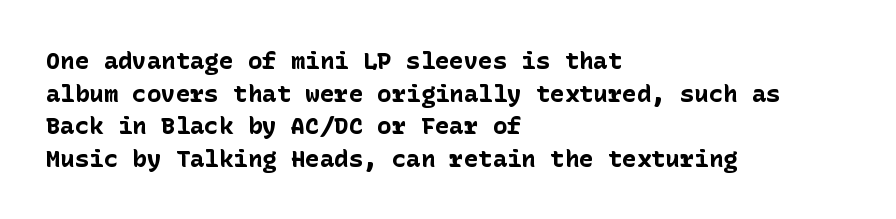
{"italic": "no", "bold": "yes", "underline": "no", "align": "left", "line_spacing": "normal", "line_spacing_ratio": 1.36, "letter_spacing": "normal", "letter_spacing_em": 0.0, "glyph_px": 24}
